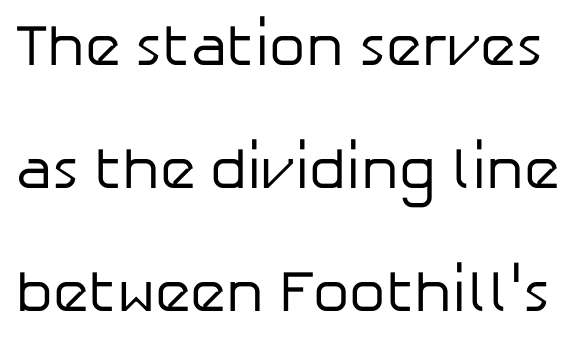
{"serif": "no", "italic": "no", "bold": "no", "weight": "regular", "width": "normal", "stroke_contrast": "low", "x_height": "medium", "monospaced": "no", "underline": "no", "line_spacing": "loose", "line_spacing_ratio": 2.12, "letter_spacing": "normal", "letter_spacing_em": 0.0, "glyph_px": 58}
